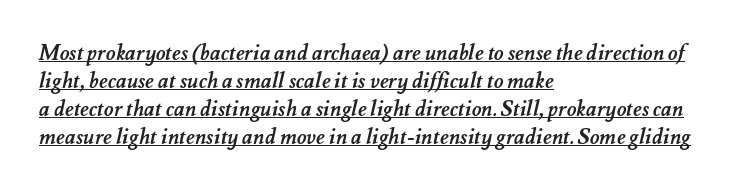
Q: Is the text bold? A: Yes.
Q: Is the text underlined? A: Yes.
Q: How is the paragraph aligned? A: Left-aligned.
Q: Is the spacing between letters normal or unusually wide? A: Normal.
Q: Is the spacing between lines tight, normal or loose? A: Normal.
